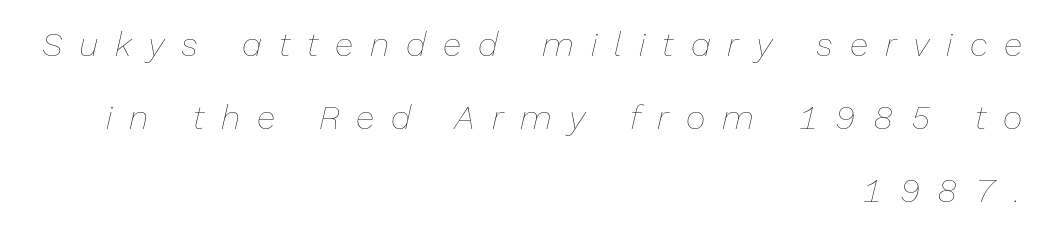
{"italic": "yes", "lean": "right", "slant_degrees": 13, "bold": "no", "weight": "thin", "width": "normal", "stroke_contrast": "low", "x_height": "medium", "monospaced": "no", "underline": "no", "align": "right", "line_spacing": "loose", "line_spacing_ratio": 2.15, "letter_spacing": "wide", "letter_spacing_em": 0.5, "glyph_px": 34}
